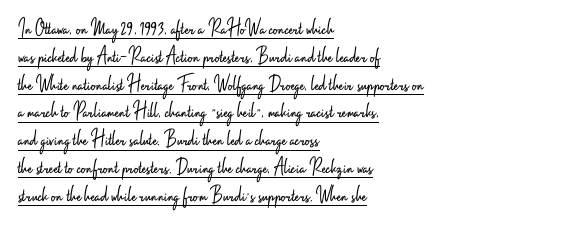
The image shows 23 px text type; set left-aligned, line spacing 1.21x, normal letter spacing, underlined.
